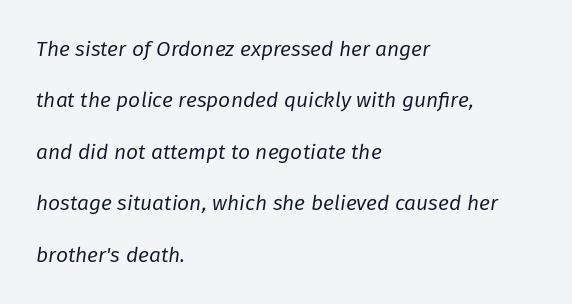
The line-height multiplier appears high, well above default. Spacing between characters is what you'd get straight out of the box. Is the type heavy? It reads as light-to-regular instead. The face used here has a pronounced slope to its letters. These lines are set flush left with a ragged right edge. Lines of text with bare space underneath.
